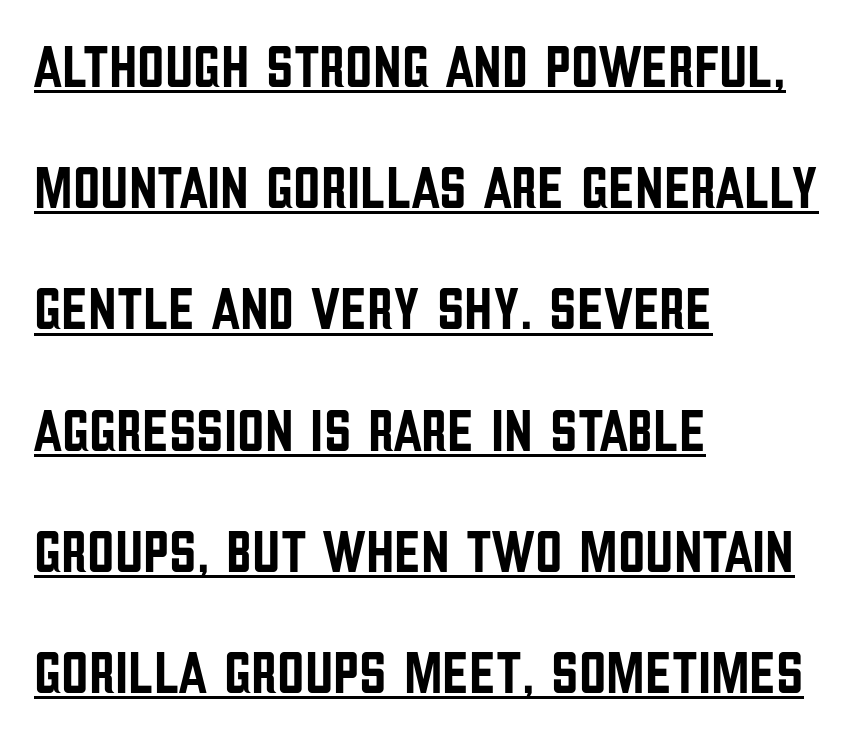
{"serif": "no", "italic": "no", "width": "condensed", "stroke_contrast": "low", "x_height": "large", "monospaced": "no", "underline": "yes", "align": "left", "line_spacing": "loose", "line_spacing_ratio": 2.02, "letter_spacing": "normal", "letter_spacing_em": 0.0, "glyph_px": 60}
